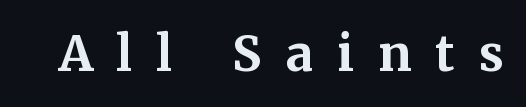
Are there feet on the stems? There are — it's a serif. The gap between lines stays unmarked. Do the characters align in a grid? No, the font is proportional. On the weight axis this lands at bold, roughly 700. A typesetter would mark this as roman, not italic.
